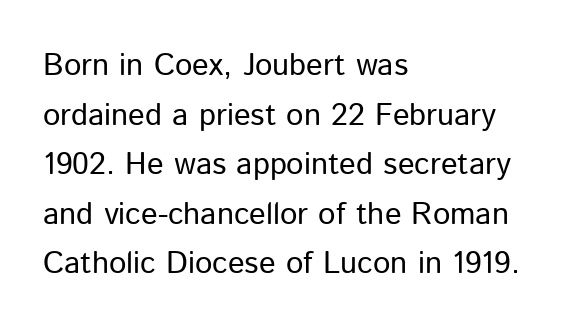
This is sans-serif lettering, the kind often seen on screens and signage. The letters advance in unequal steps, a hallmark of proportional type. Honestly, there is no underline to notice here at all. The space between consecutive lines is moderate.
